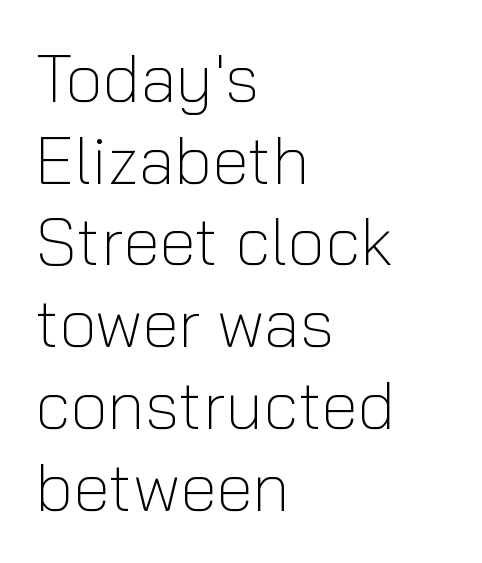
{"serif": "no", "italic": "no", "bold": "no", "weight": "light", "width": "normal", "stroke_contrast": "low", "x_height": "medium", "monospaced": "no", "underline": "no", "align": "left", "line_spacing_ratio": 1.22, "letter_spacing": "normal", "letter_spacing_em": 0.0, "glyph_px": 67}
